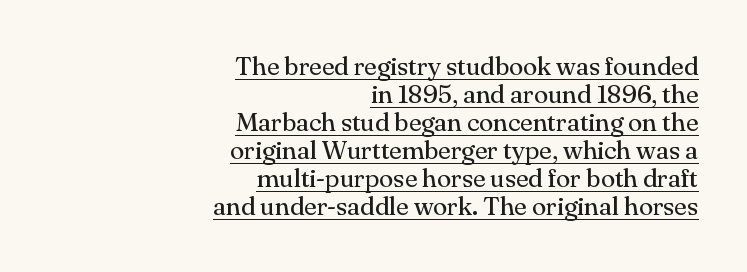
The image shows 26 px text type, upright; set right-aligned, tight line spacing (1.08x), normal letter spacing, underlined.
